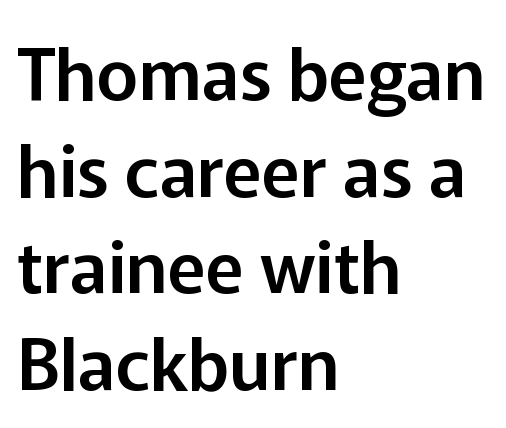
{"serif": "no", "italic": "no", "width": "normal", "stroke_contrast": "low", "x_height": "medium", "monospaced": "no", "underline": "no", "align": "left", "line_spacing": "normal", "line_spacing_ratio": 1.36, "letter_spacing": "normal", "letter_spacing_em": 0.0, "glyph_px": 71}
